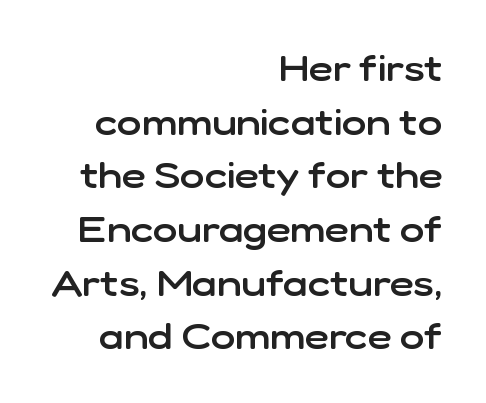
The image shows 37 px semibold sans-serif type, upright; set right-aligned, normal line spacing (1.45x), normal letter spacing, not underlined; low stroke contrast and a medium x-height.
